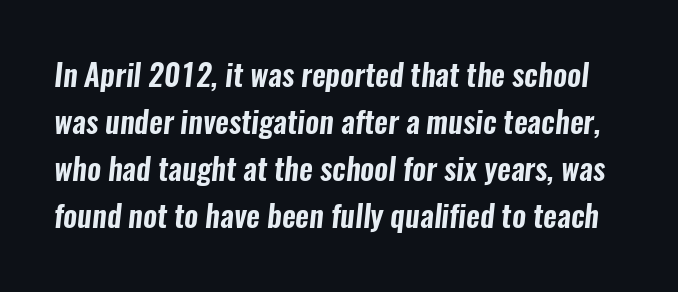
{"serif": "no", "width": "condensed", "stroke_contrast": "low", "x_height": "medium", "monospaced": "no", "underline": "no", "line_spacing": "normal", "line_spacing_ratio": 1.57, "letter_spacing": "normal", "letter_spacing_em": 0.0, "glyph_px": 30}
